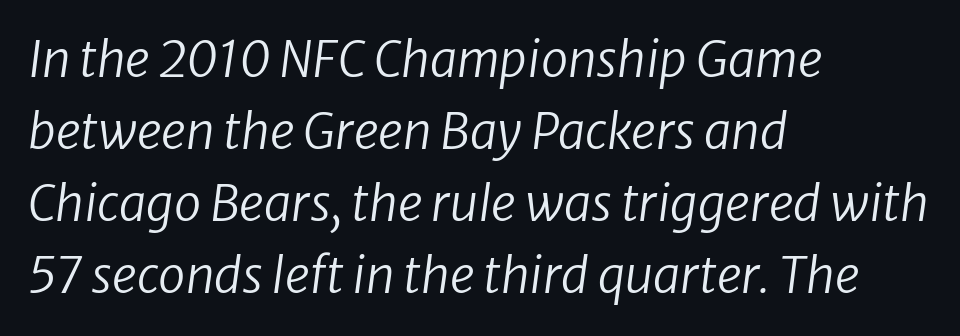
Q: Is the text bold? A: No.
Q: Is the text italic (slanted)? A: Yes, it leans right by about 8 degrees.
Q: Is the text underlined? A: No.
Q: How is the paragraph aligned? A: Left-aligned.
Q: Is the spacing between letters normal or unusually wide? A: Normal.
Q: Is the spacing between lines tight, normal or loose? A: Normal.
Q: Width (condensed, normal, or wide)? A: Normal.
Q: Stroke contrast? A: Low.
Q: x-height? A: Medium.
Q: Monospaced? A: No.
